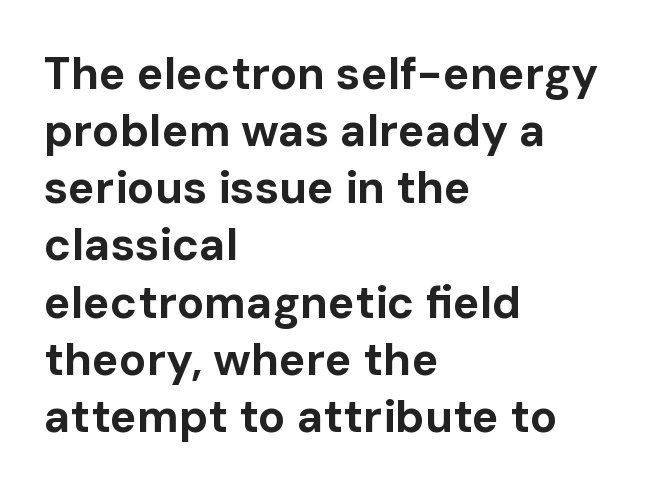
The image shows 45 px bold sans-serif type, upright; set left-aligned, normal line spacing (1.27x), normal letter spacing, not underlined; low stroke contrast and a medium x-height.
